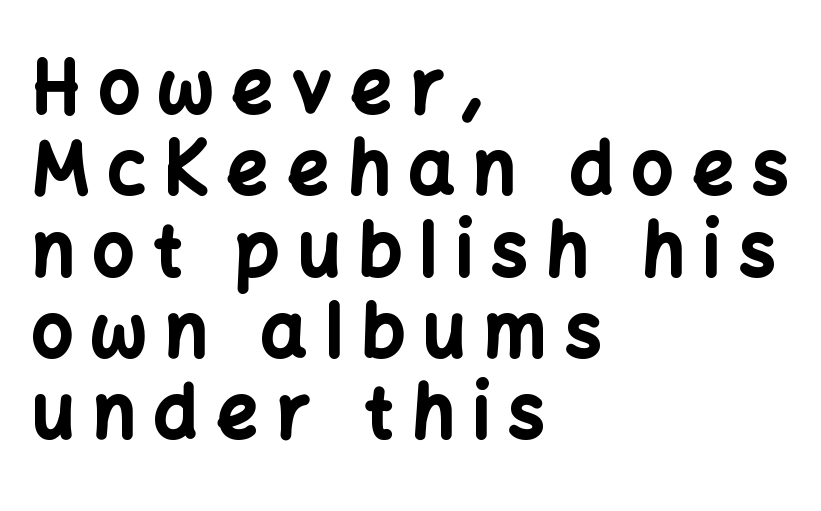
{"serif": "no", "italic": "no", "bold": "yes", "weight": "bold", "width": "normal", "stroke_contrast": "low", "x_height": "medium", "monospaced": "no", "underline": "no", "align": "left", "line_spacing": "tight", "line_spacing_ratio": 1.13, "letter_spacing": "wide", "letter_spacing_em": 0.26, "glyph_px": 72}
